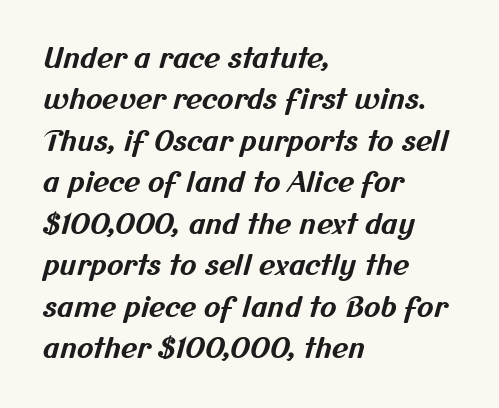
Q: Is the text bold? A: Yes.
Q: Is the typeface a serif or a sans-serif typeface? A: Sans-serif.
Q: Is the text underlined? A: No.
Q: How is the paragraph aligned? A: Left-aligned.
Q: Is the spacing between letters normal or unusually wide? A: Normal.
Q: Is the spacing between lines tight, normal or loose? A: Normal.
Q: Width (condensed, normal, or wide)? A: Normal.
Q: Stroke contrast? A: Medium.
Q: x-height? A: Medium.
Q: Monospaced? A: No.
